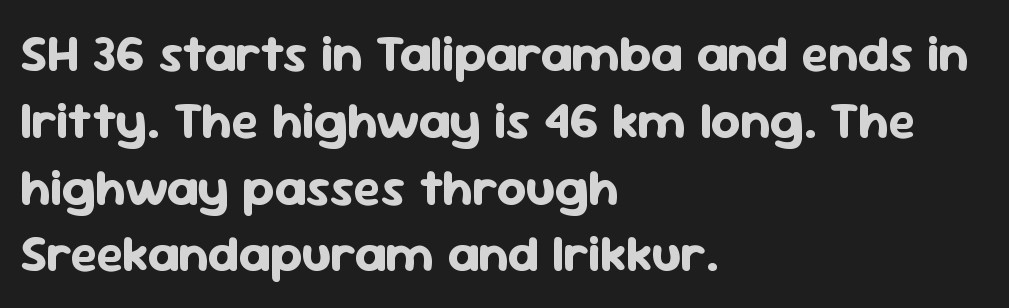
The image shows 51 px bold sans-serif type, upright; set left-aligned, normal line spacing (1.31x), normal letter spacing, not underlined; low stroke contrast and a medium x-height.
